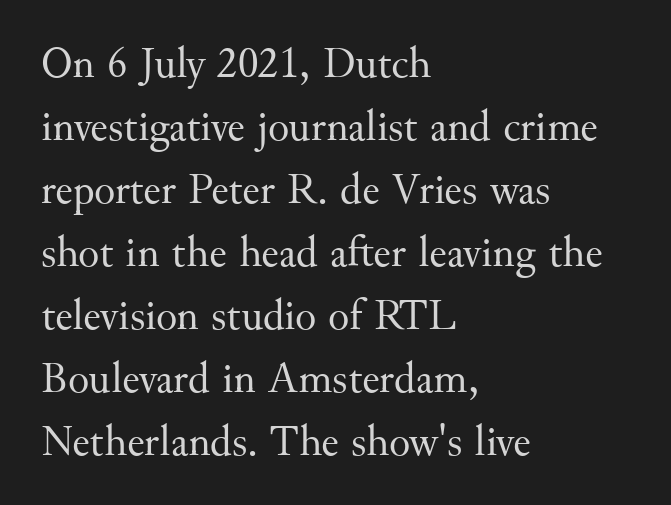
Q: Is the text bold? A: No.
Q: Is the text italic (slanted)? A: No, it is upright.
Q: Is the typeface a serif or a sans-serif typeface? A: Serif.
Q: Is the text underlined? A: No.
Q: How is the paragraph aligned? A: Left-aligned.
Q: Is the spacing between letters normal or unusually wide? A: Normal.
Q: Is the spacing between lines tight, normal or loose? A: Normal.
Q: Width (condensed, normal, or wide)? A: Normal.
Q: Stroke contrast? A: Medium.
Q: x-height? A: Small.
Q: Monospaced? A: No.
